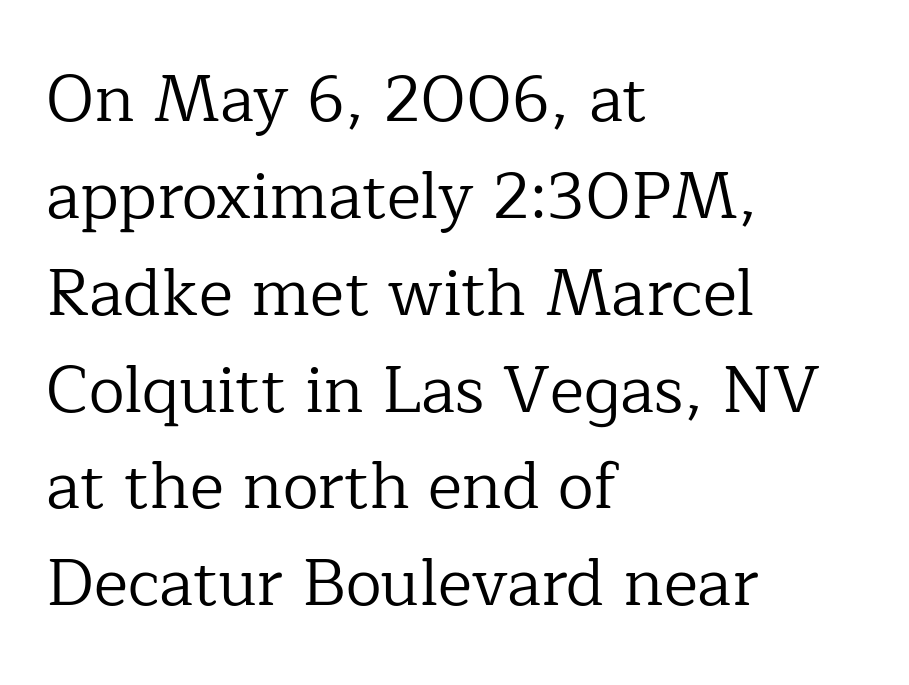
Q: Is the text bold? A: No.
Q: Is the text italic (slanted)? A: No, it is upright.
Q: Is the typeface a serif or a sans-serif typeface? A: Serif.
Q: Is the text underlined? A: No.
Q: How is the paragraph aligned? A: Left-aligned.
Q: Is the spacing between letters normal or unusually wide? A: Normal.
Q: Is the spacing between lines tight, normal or loose? A: Normal.
Q: Width (condensed, normal, or wide)? A: Normal.
Q: Stroke contrast? A: Low.
Q: x-height? A: Medium.
Q: Monospaced? A: No.
